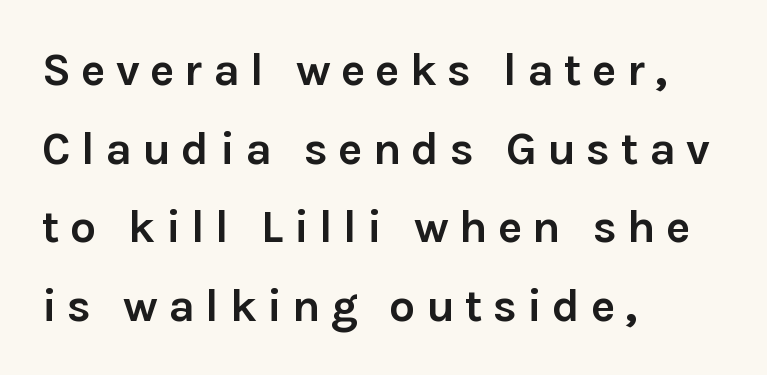
{"serif": "no", "italic": "no", "bold": "yes", "weight": "semibold", "width": "normal", "stroke_contrast": "low", "x_height": "medium", "monospaced": "no", "underline": "no", "align": "left", "line_spacing_ratio": 1.71, "letter_spacing": "wide", "letter_spacing_em": 0.22, "glyph_px": 46}
